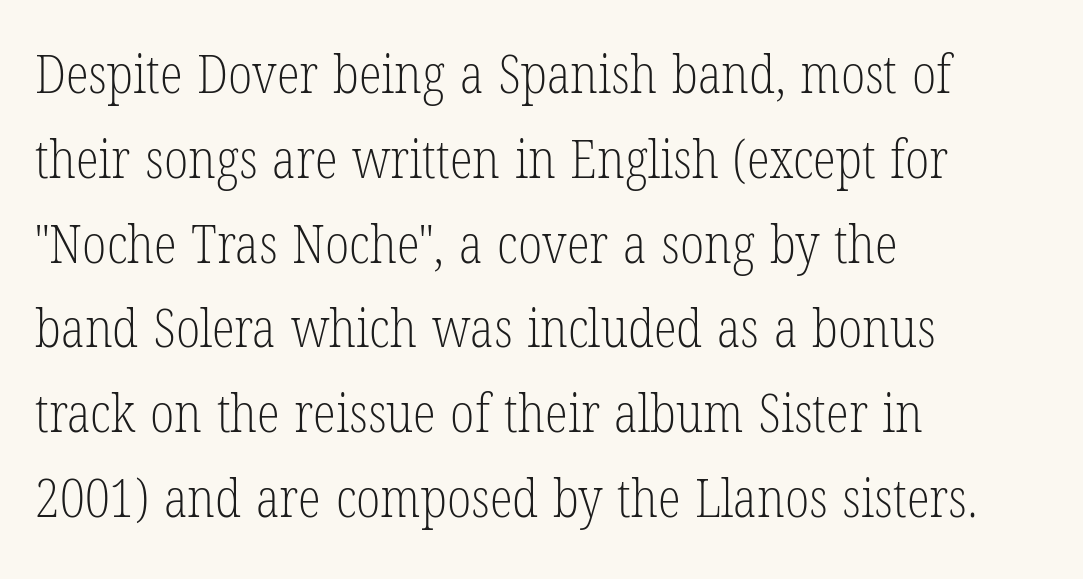
Q: Is the text bold? A: No.
Q: Is the text italic (slanted)? A: No, it is upright.
Q: Is the typeface a serif or a sans-serif typeface? A: Serif.
Q: Is the text underlined? A: No.
Q: How is the paragraph aligned? A: Left-aligned.
Q: Is the spacing between letters normal or unusually wide? A: Normal.
Q: Is the spacing between lines tight, normal or loose? A: Normal.
Q: Width (condensed, normal, or wide)? A: Condensed.
Q: Stroke contrast? A: Low.
Q: x-height? A: Medium.
Q: Monospaced? A: No.
